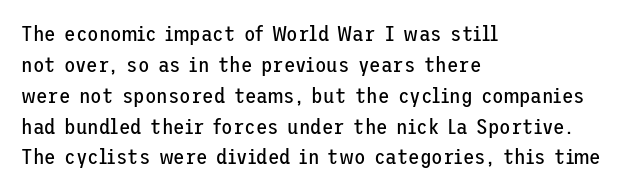
{"italic": "no", "bold": "no", "underline": "no", "align": "left", "line_spacing": "normal", "line_spacing_ratio": 1.47, "letter_spacing": "normal", "letter_spacing_em": 0.0, "glyph_px": 21}
